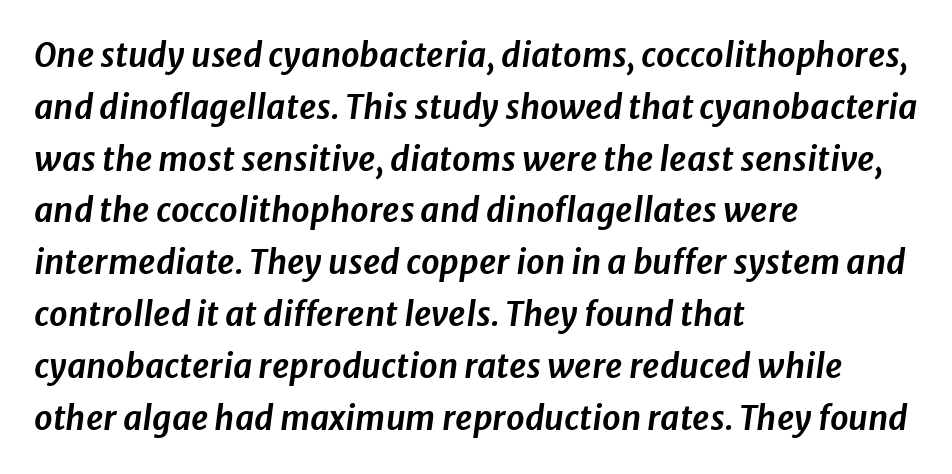
{"italic": "yes", "lean": "right", "slant_degrees": 8, "width": "normal", "stroke_contrast": "low", "x_height": "medium", "monospaced": "no", "underline": "no", "align": "left", "line_spacing": "normal", "line_spacing_ratio": 1.57, "letter_spacing": "normal", "letter_spacing_em": 0.0, "glyph_px": 33}
